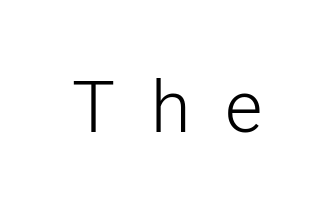
Clear beneath every line of the passage. A sans-serif font was chosen for this passage. The line texture is sparse and dotted thanks to wide tracking. Caption: face not bold, strokes unweighted. Varying glyph widths throughout — classic text-font behaviour.
